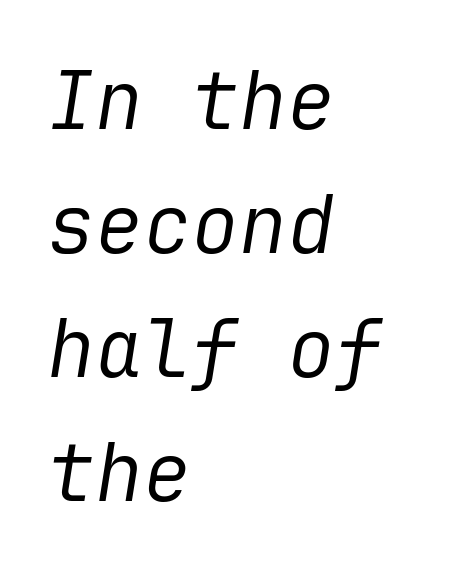
{"italic": "yes", "lean": "right", "slant_degrees": 9, "bold": "no", "weight": "regular", "width": "normal", "stroke_contrast": "low", "x_height": "medium", "underline": "no", "align": "left", "line_spacing": "normal", "line_spacing_ratio": 1.55, "letter_spacing": "normal", "letter_spacing_em": 0.0, "glyph_px": 80}
